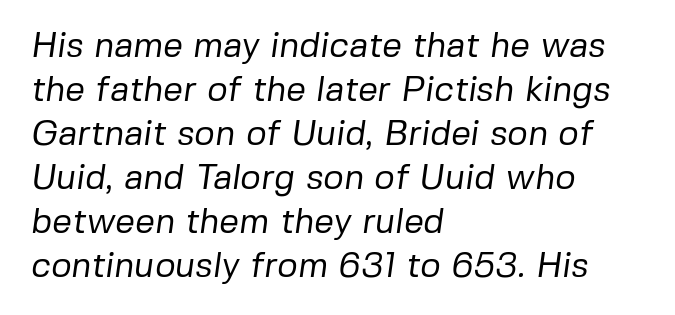
Q: Is the text bold? A: No.
Q: Is the typeface a serif or a sans-serif typeface? A: Sans-serif.
Q: Is the text underlined? A: No.
Q: How is the paragraph aligned? A: Left-aligned.
Q: Is the spacing between letters normal or unusually wide? A: Normal.
Q: Is the spacing between lines tight, normal or loose? A: Normal.
Q: Width (condensed, normal, or wide)? A: Normal.
Q: Stroke contrast? A: Low.
Q: x-height? A: Medium.
Q: Monospaced? A: No.
